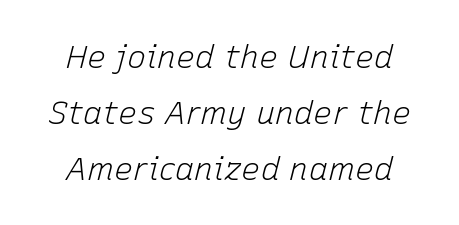
The image shows 32 px light type, italic (leaning right); set line spacing 1.75x, normal letter spacing, not underlined; low stroke contrast and a medium x-height.
